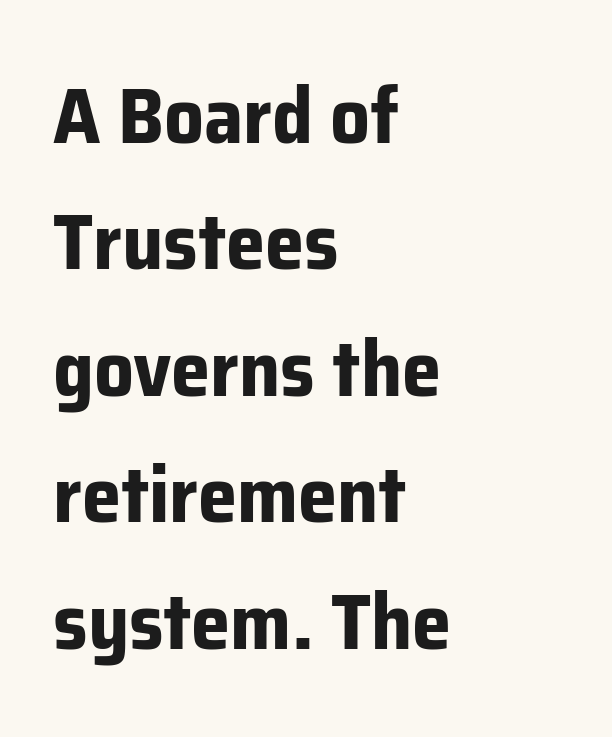
Q: Is the text bold? A: Yes.
Q: Is the text italic (slanted)? A: No, it is upright.
Q: Is the typeface a serif or a sans-serif typeface? A: Sans-serif.
Q: Is the text underlined? A: No.
Q: How is the paragraph aligned? A: Left-aligned.
Q: Is the spacing between letters normal or unusually wide? A: Normal.
Q: Is the spacing between lines tight, normal or loose? A: Normal.
Q: Width (condensed, normal, or wide)? A: Normal.
Q: Stroke contrast? A: Low.
Q: x-height? A: Medium.
Q: Monospaced? A: No.
